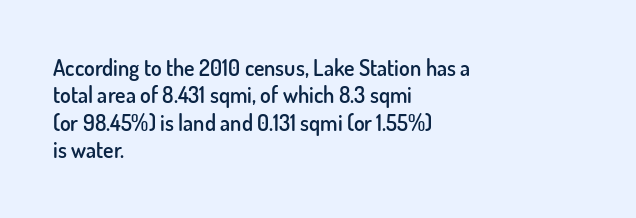
{"italic": "no", "bold": "semi", "underline": "no", "align": "left", "line_spacing": "normal", "line_spacing_ratio": 1.25, "letter_spacing": "normal", "letter_spacing_em": 0.0, "glyph_px": 22}
